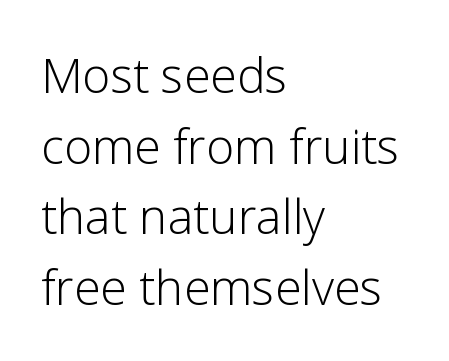
Q: Is the text bold? A: No.
Q: Is the text italic (slanted)? A: No, it is upright.
Q: Is the typeface a serif or a sans-serif typeface? A: Sans-serif.
Q: Is the text underlined? A: No.
Q: How is the paragraph aligned? A: Left-aligned.
Q: Is the spacing between letters normal or unusually wide? A: Normal.
Q: Is the spacing between lines tight, normal or loose? A: Normal.
Q: Width (condensed, normal, or wide)? A: Normal.
Q: Stroke contrast? A: Low.
Q: x-height? A: Medium.
Q: Monospaced? A: No.
